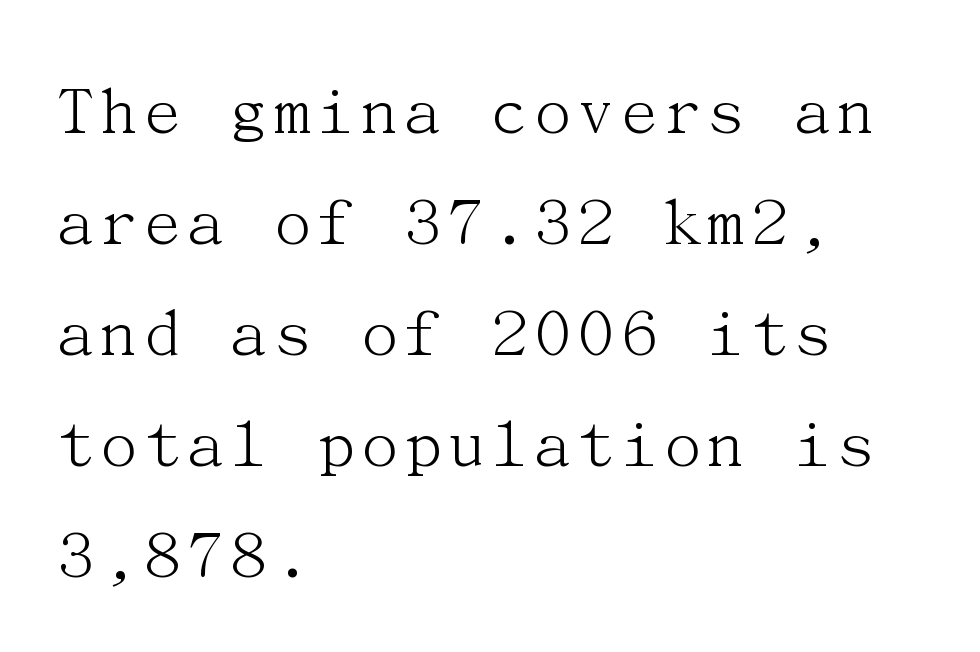
{"serif": "yes", "italic": "no", "bold": "no", "weight": "light", "width": "normal", "stroke_contrast": "medium", "x_height": "medium", "underline": "no", "align": "left", "line_spacing": "normal", "line_spacing_ratio": 1.5, "letter_spacing": "normal", "letter_spacing_em": 0.0, "glyph_px": 74}
